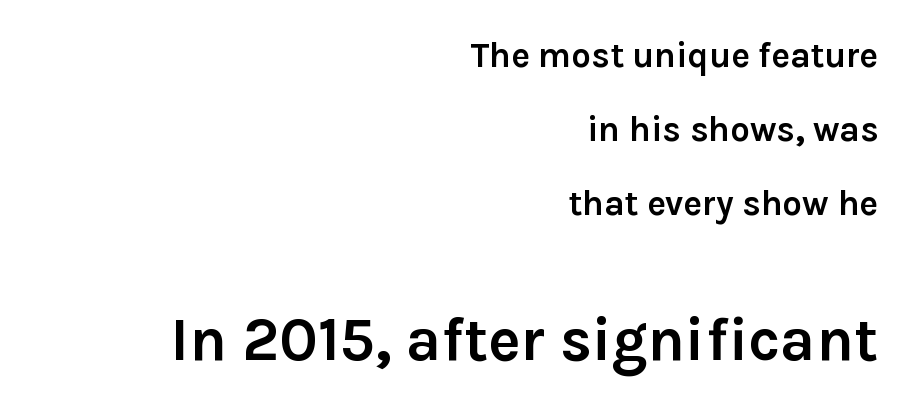
{"serif": "no", "italic": "no", "bold": "yes", "weight": "semibold", "width": "normal", "stroke_contrast": "low", "x_height": "medium", "monospaced": "no", "underline": "no", "align": "right", "line_spacing": "loose", "line_spacing_ratio": 2.11, "letter_spacing": "normal", "letter_spacing_em": 0.0, "larger_block": "second", "size_ratio": 1.74, "glyph_px": 61}
